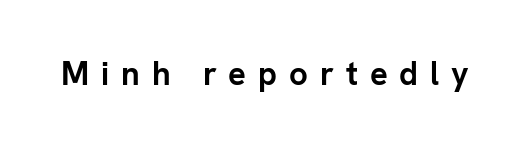
Q: Is the text bold? A: Yes.
Q: Is the text italic (slanted)? A: No, it is upright.
Q: Is the typeface a serif or a sans-serif typeface? A: Sans-serif.
Q: Is the text underlined? A: No.
Q: Is the spacing between letters normal or unusually wide? A: Unusually wide.
Q: Width (condensed, normal, or wide)? A: Normal.
Q: Stroke contrast? A: Low.
Q: x-height? A: Medium.
Q: Monospaced? A: No.
